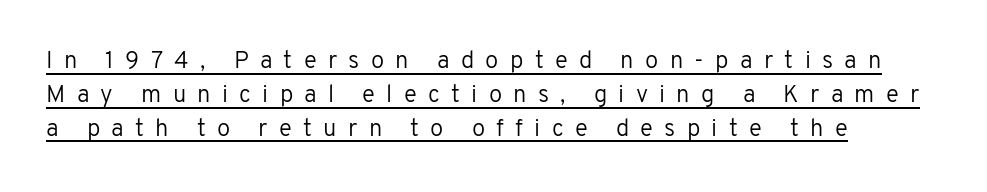
This is roman type, the default non-slanted kind. Weight: in the light-to-regular range. Underlining? Definitely there. The rendering uses a moderate line-height, typical for paragraphs. Left-aligned paragraph, ragged on the right. The letterforms stand isolated, each surrounded by extra space.
